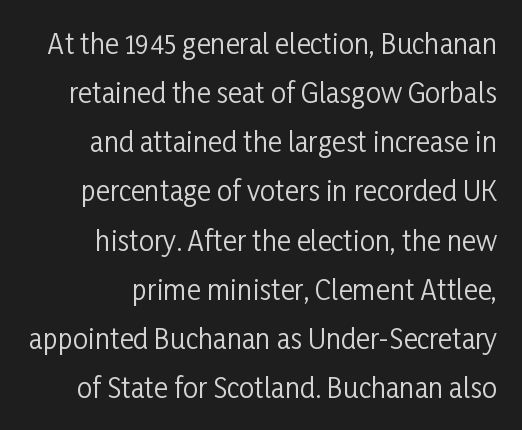
{"italic": "no", "bold": "no", "underline": "no", "line_spacing_ratio": 1.82, "letter_spacing": "normal", "letter_spacing_em": 0.0, "glyph_px": 27}
